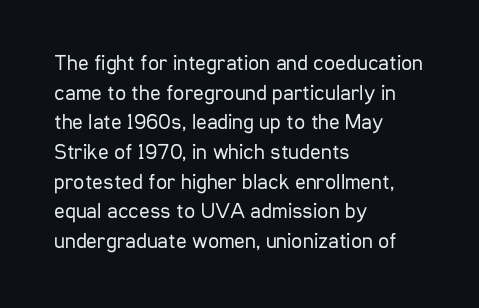
Q: Is the text bold? A: No.
Q: Is the text italic (slanted)? A: No, it is upright.
Q: Is the text underlined? A: No.
Q: How is the paragraph aligned? A: Left-aligned.
Q: Is the spacing between letters normal or unusually wide? A: Normal.
Q: Is the spacing between lines tight, normal or loose? A: Normal.
